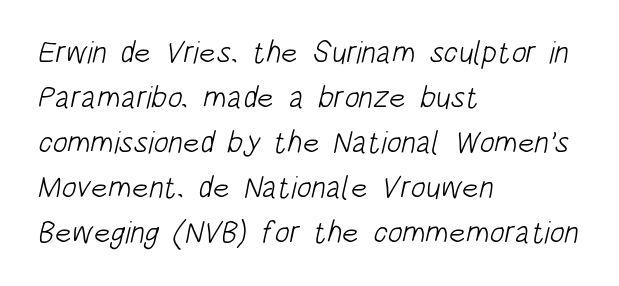
The image shows 31 px light, condensed sans-serif type; set left-aligned, normal line spacing (1.45x), normal letter spacing, not underlined; low stroke contrast and a large x-height.
